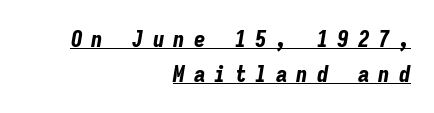
The image shows 23 px bold type, italic (leaning right); set right-aligned, normal line spacing (1.51x), unusually wide letter spacing (+0.39 em), underlined.
